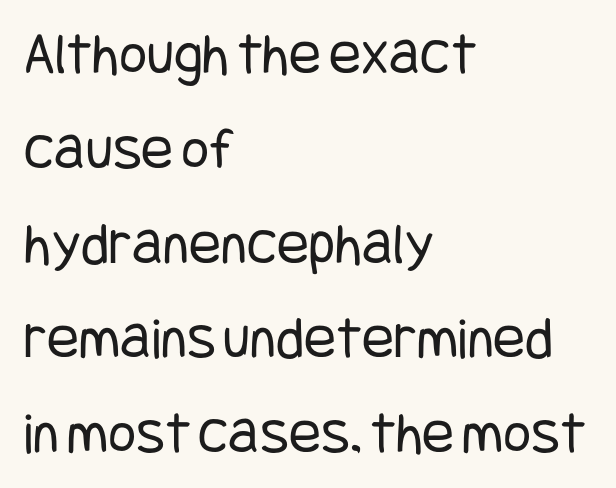
The image shows 60 px regular-weight, condensed sans-serif type, upright; set left-aligned, normal line spacing (1.58x), normal letter spacing, not underlined; low stroke contrast and a large x-height.
